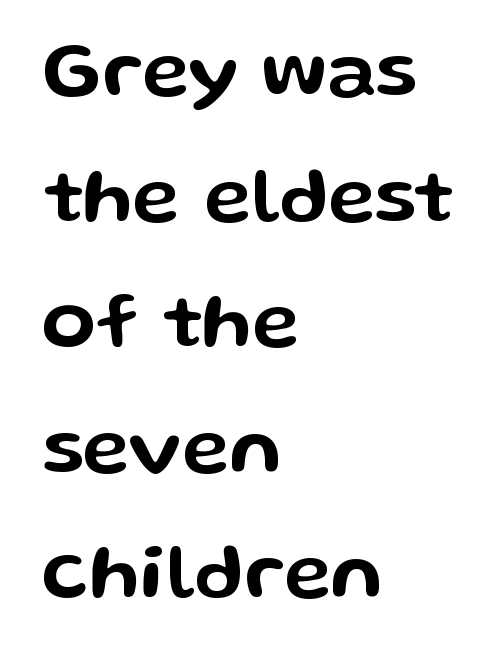
Tall strokes in this sample are plumb rather than angled. The face used here is rendered with its standard letterfit. The designer went with a sans here, leaving each stem footless. These lines are rendered in a variable-pitch font. The passage shown is not underscored anywhere.
